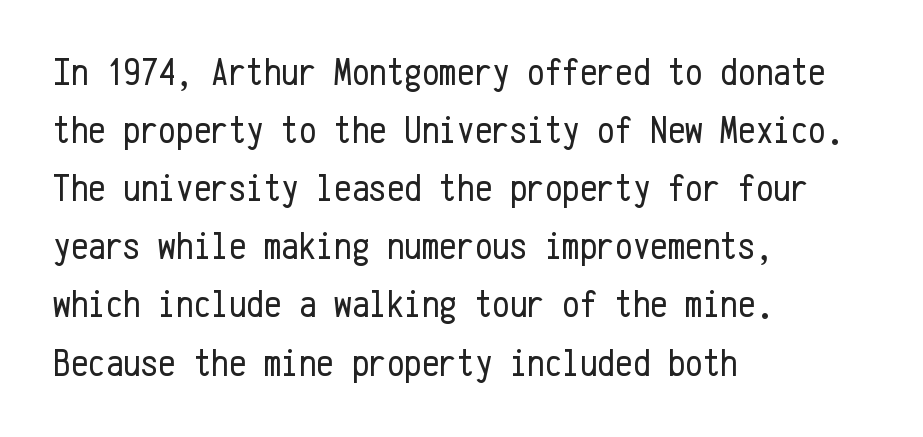
Q: Is the text bold? A: No.
Q: Is the text italic (slanted)? A: No, it is upright.
Q: Is the typeface a serif or a sans-serif typeface? A: Sans-serif.
Q: Is the text underlined? A: No.
Q: How is the paragraph aligned? A: Left-aligned.
Q: Is the spacing between letters normal or unusually wide? A: Normal.
Q: Is the spacing between lines tight, normal or loose? A: Normal.
Q: Width (condensed, normal, or wide)? A: Condensed.
Q: Stroke contrast? A: Low.
Q: x-height? A: Medium.
Q: Monospaced? A: Yes.
